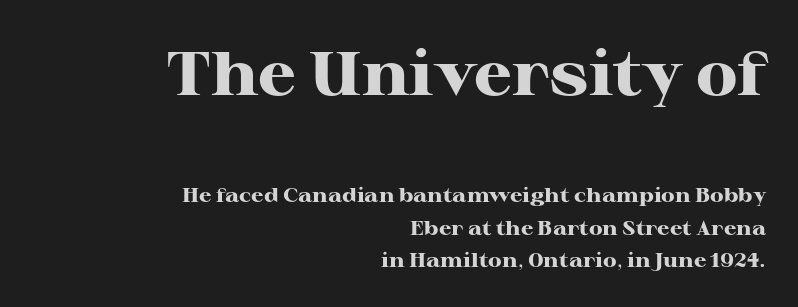
{"serif": "yes", "italic": "no", "bold": "yes", "weight": "heavy", "width": "wide", "stroke_contrast": "high", "x_height": "medium", "monospaced": "no", "underline": "no", "align": "right", "line_spacing": "normal", "line_spacing_ratio": 1.64, "letter_spacing": "normal", "letter_spacing_em": 0.0, "larger_block": "first", "size_ratio": 3.05, "glyph_px": 61}
